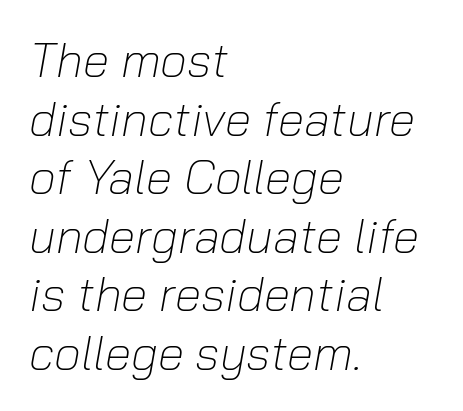
The image shows 48 px light type, italic (leaning right); set left-aligned, line spacing 1.22x, normal letter spacing, not underlined; low stroke contrast and a medium x-height.
